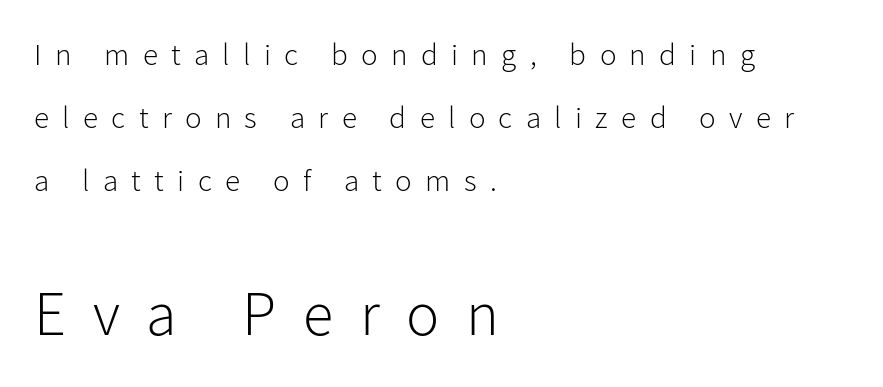
The image shows 62 px light sans-serif type, upright; set left-aligned, loose line spacing (2.04x), unusually wide letter spacing (+0.43 em), not underlined; the second (bottom) block is 2.0x larger; low stroke contrast and a medium x-height.
